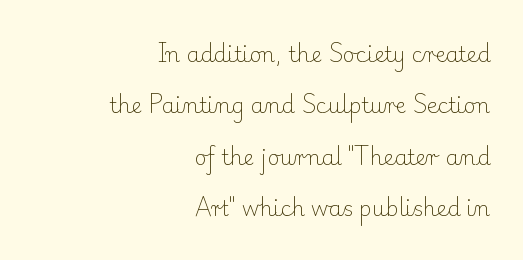
Honestly, the letter spacing is just normal — you wouldn't notice it. Typeset ragged left — the right edge is the straight one. Designer's note — italics off, roman on. Nobody drew a line under any word here. Compared with typical paragraphs, the rows here are farther apart.
